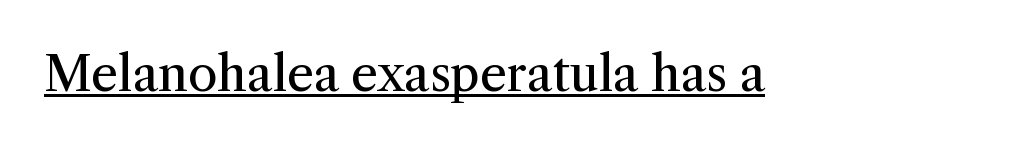
{"serif": "yes", "italic": "no", "bold": "no", "weight": "regular", "width": "normal", "stroke_contrast": "medium", "x_height": "medium", "monospaced": "no", "underline": "yes", "letter_spacing": "normal", "letter_spacing_em": 0.0, "glyph_px": 48}
